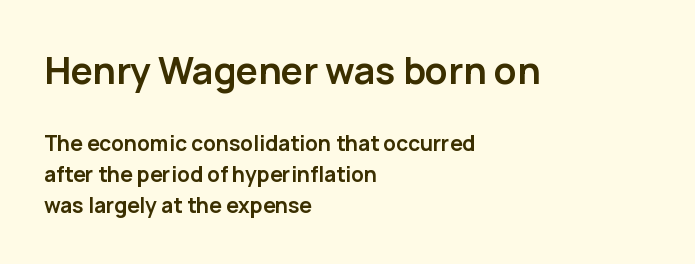
Type without underlining. Looks like regular typesetting: each glyph gets only the width it needs. How would I describe the line gaps? Plain and ordinary. Font category for this specimen: sans-serif. Do the letters lean? They stand straight.
